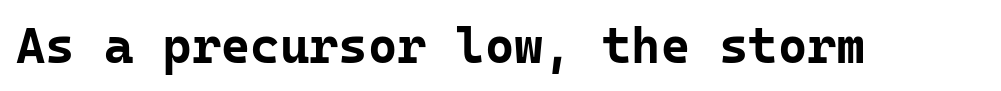
This sample has the even, mechanical cadence of fixed-width lettering. No italicization has been applied; the sample stays upright. Caption: standard tracking, unaltered. A full-strength bold gives these letters their thick strokes.
